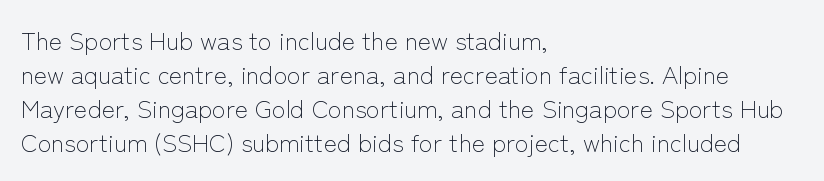
The image shows 25 px text type, upright; set left-aligned, normal line spacing (1.36x), normal letter spacing, not underlined.
